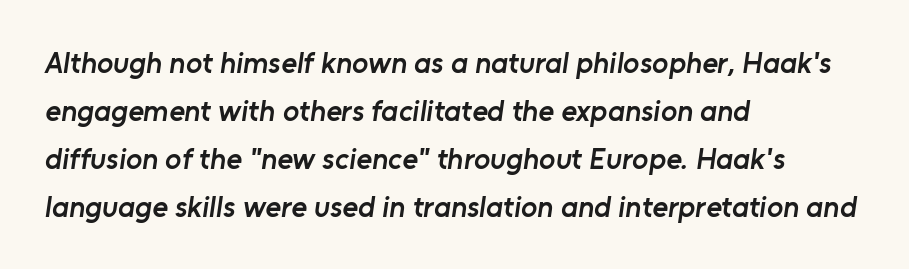
Nothing sits at the stroke ends, so this counts as sans-serif. Baseline-to-baseline distance is the conventional proportion of letter height. Underline: absent. The face used here is proportionally spaced, like ordinary book or web type.
